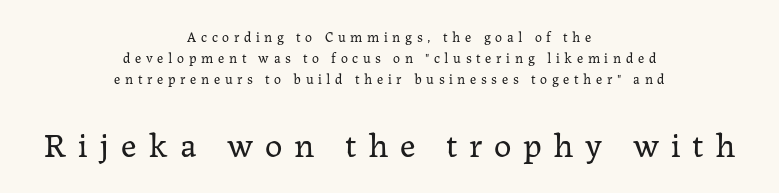
The image shows 35 px regular-weight serif type, upright; set centered, normal line spacing (1.49x), unusually wide letter spacing (+0.33 em), not underlined; the second (bottom) block is 2.5x larger; low stroke contrast and a medium x-height.
